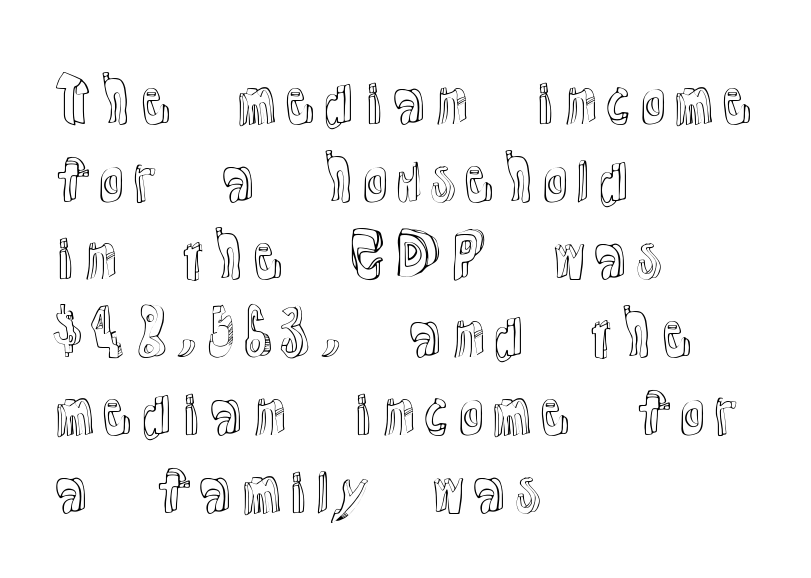
Horizontal bands of white between lines are of average thickness. Every character sits straight up, as roman type does. Standard letterfit; no display-style spreading of the glyphs. A classic flush-left, rag-right setting is used for this passage. The area under the type is left untouched. The rendering uses natural spacing where letterforms have individual widths.
